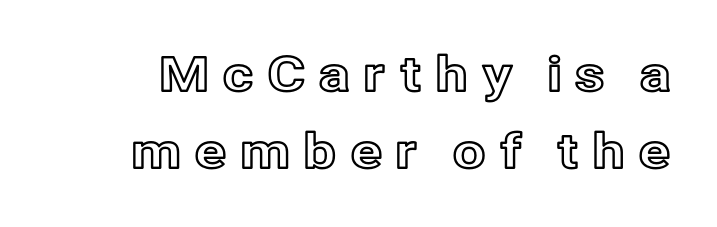
Quick note: not italic, upright. The glyphs are unaccompanied by any horizontal stroke below them. Do the characters align in a grid? No, the font is proportional. Words appear elongated and porous because spacing is wide. Vertical spacing — default.
